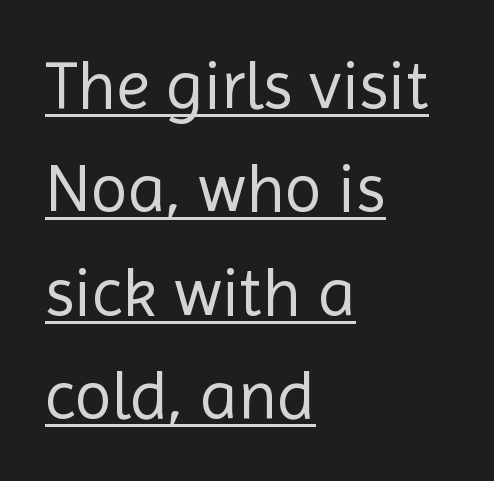
Q: Is the text bold? A: No.
Q: Is the text italic (slanted)? A: No, it is upright.
Q: Is the typeface a serif or a sans-serif typeface? A: Sans-serif.
Q: Is the text underlined? A: Yes.
Q: How is the paragraph aligned? A: Left-aligned.
Q: Is the spacing between letters normal or unusually wide? A: Normal.
Q: Is the spacing between lines tight, normal or loose? A: Normal.
Q: Width (condensed, normal, or wide)? A: Normal.
Q: x-height? A: Medium.
Q: Monospaced? A: No.
